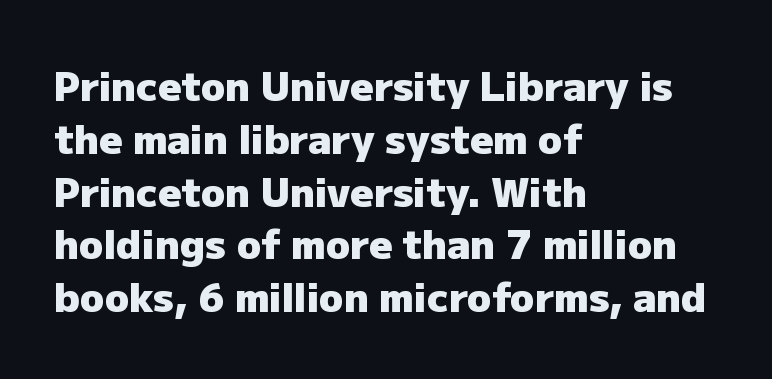
Q: Is the text bold? A: Yes.
Q: Is the text italic (slanted)? A: No, it is upright.
Q: Is the typeface a serif or a sans-serif typeface? A: Sans-serif.
Q: Is the text underlined? A: No.
Q: How is the paragraph aligned? A: Left-aligned.
Q: Is the spacing between letters normal or unusually wide? A: Normal.
Q: Is the spacing between lines tight, normal or loose? A: Normal.
Q: Width (condensed, normal, or wide)? A: Normal.
Q: Stroke contrast? A: Low.
Q: x-height? A: Medium.
Q: Monospaced? A: No.
